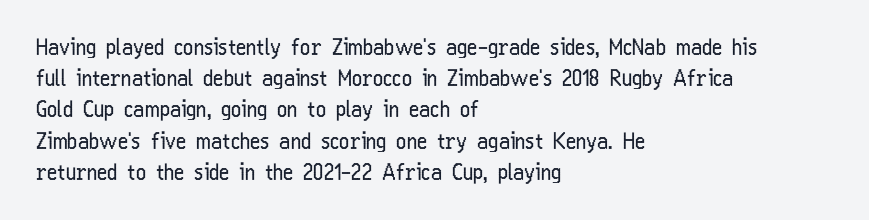
Every row of glyphs begins at an identical x-position on the left. The typesetting does not lean heavy: it is not bold. One glance says typical: line gaps are just what's usual. Underlining? Definitely not there.
